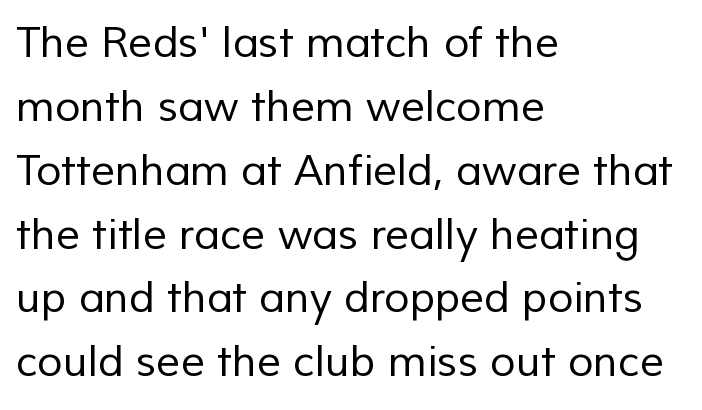
{"serif": "no", "bold": "no", "weight": "regular", "width": "normal", "stroke_contrast": "low", "x_height": "medium", "monospaced": "no", "underline": "no", "align": "left", "line_spacing": "normal", "line_spacing_ratio": 1.52, "letter_spacing": "normal", "letter_spacing_em": 0.0, "glyph_px": 42}
